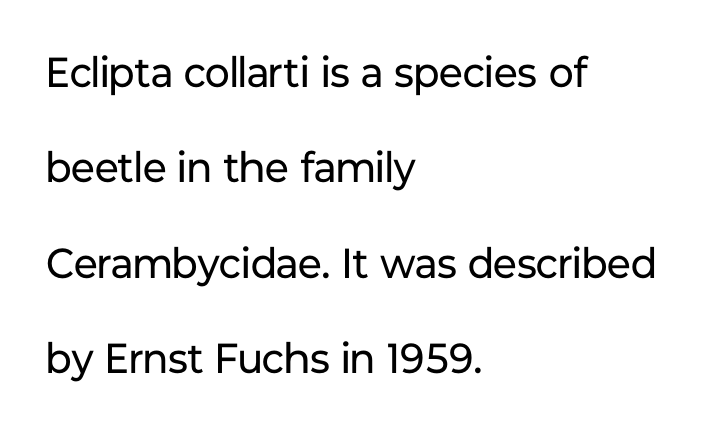
The image shows 42 px regular-weight sans-serif type, upright; set left-aligned, loose line spacing (2.27x), normal letter spacing, not underlined; low stroke contrast and a medium x-height.
